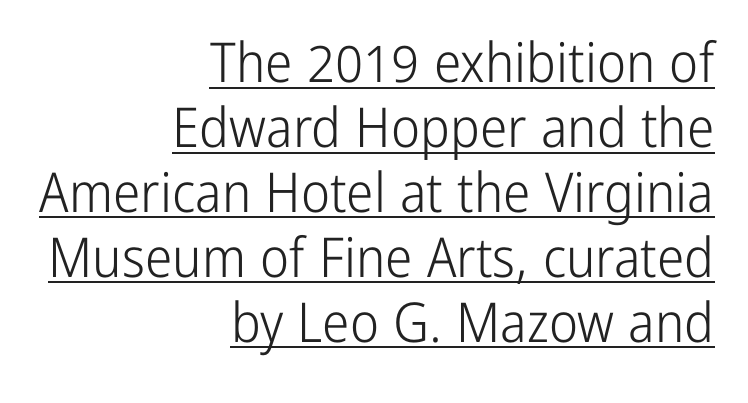
Q: Is the text bold? A: No.
Q: Is the text italic (slanted)? A: No, it is upright.
Q: Is the typeface a serif or a sans-serif typeface? A: Sans-serif.
Q: Is the text underlined? A: Yes.
Q: How is the paragraph aligned? A: Right-aligned.
Q: Is the spacing between letters normal or unusually wide? A: Normal.
Q: Width (condensed, normal, or wide)? A: Condensed.
Q: Stroke contrast? A: Low.
Q: x-height? A: Medium.
Q: Monospaced? A: No.
